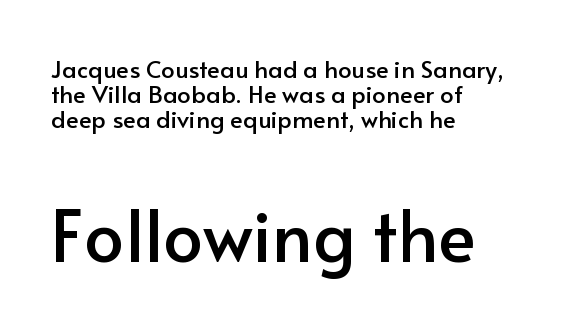
Beneath every word, the page is bare. The letters in the lower block stand taller than those in the block above. These lines were composed using upright roman letters. A student would call this left alignment; a typographer would say flush left, rag right. Unlike a traditional serif, this face leaves its strokes unadorned. The rendering keeps characters at their native spacing.
